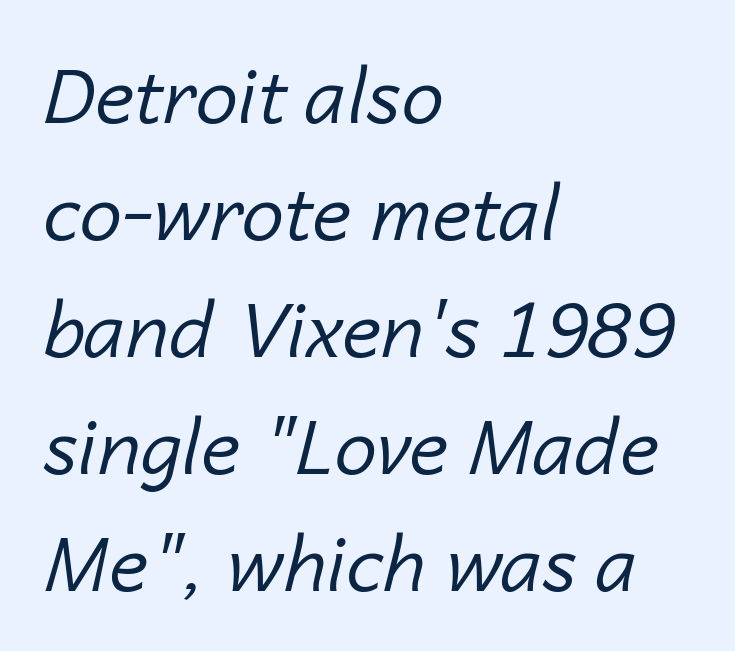
{"italic": "yes", "lean": "right", "slant_degrees": 14, "bold": "no", "weight": "regular", "width": "normal", "stroke_contrast": "low", "x_height": "medium", "monospaced": "no", "underline": "no", "align": "left", "line_spacing": "normal", "line_spacing_ratio": 1.54, "letter_spacing": "normal", "letter_spacing_em": 0.0, "glyph_px": 76}
